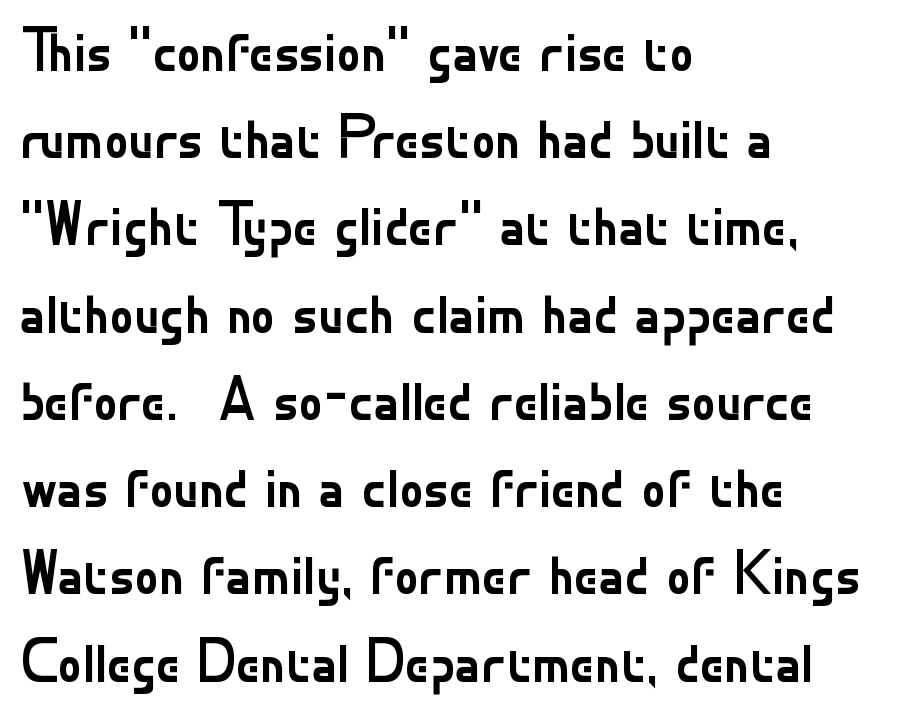
The image shows 61 px regular-weight sans-serif type, upright; set left-aligned, normal line spacing (1.43x), normal letter spacing, not underlined; low stroke contrast and a small x-height.
